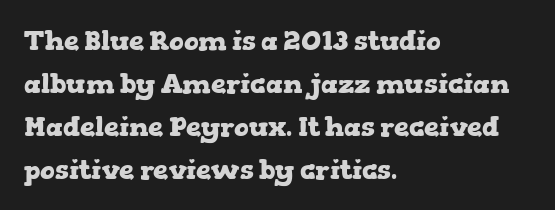
{"italic": "no", "bold": "yes", "underline": "no", "align": "left", "line_spacing": "normal", "line_spacing_ratio": 1.59, "letter_spacing": "normal", "letter_spacing_em": 0.0, "glyph_px": 27}
